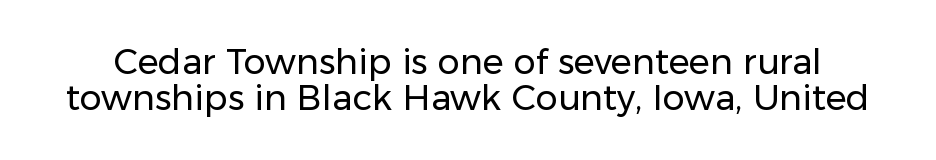
Q: Is the text bold? A: No.
Q: Is the text italic (slanted)? A: No, it is upright.
Q: Is the typeface a serif or a sans-serif typeface? A: Sans-serif.
Q: Is the text underlined? A: No.
Q: Is the spacing between letters normal or unusually wide? A: Normal.
Q: Is the spacing between lines tight, normal or loose? A: Tight.
Q: Width (condensed, normal, or wide)? A: Normal.
Q: Stroke contrast? A: Low.
Q: x-height? A: Medium.
Q: Monospaced? A: No.
